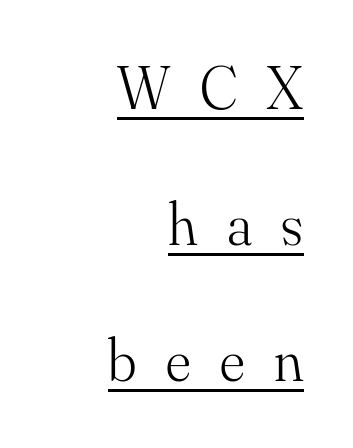
The image shows 60 px light serif type, upright; set right-aligned, loose line spacing (2.27x), unusually wide letter spacing (+0.49 em), underlined; medium stroke contrast and a small x-height.
